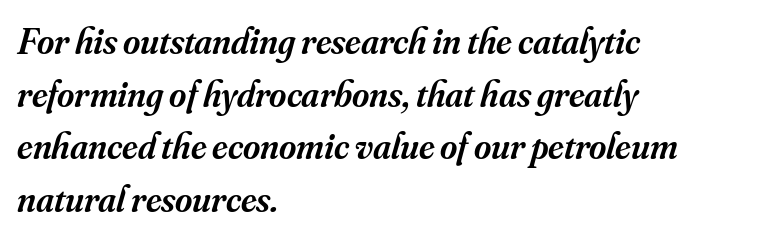
{"serif": "yes", "italic": "yes", "lean": "right", "slant_degrees": 16, "bold": "semi", "weight": "semibold", "width": "normal", "stroke_contrast": "medium", "x_height": "small", "monospaced": "no", "underline": "no", "align": "left", "line_spacing": "normal", "line_spacing_ratio": 1.42, "letter_spacing": "normal", "letter_spacing_em": 0.0, "glyph_px": 37}
